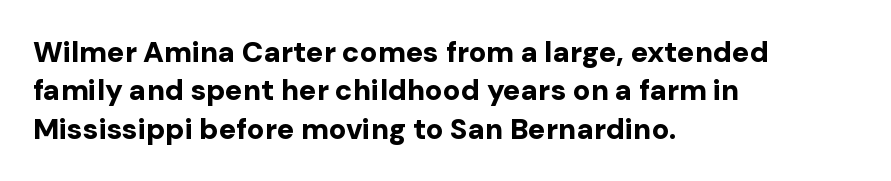
Q: Is the text bold? A: Yes.
Q: Is the text italic (slanted)? A: No, it is upright.
Q: Is the typeface a serif or a sans-serif typeface? A: Sans-serif.
Q: Is the text underlined? A: No.
Q: How is the paragraph aligned? A: Left-aligned.
Q: Is the spacing between letters normal or unusually wide? A: Normal.
Q: Is the spacing between lines tight, normal or loose? A: Normal.
Q: Width (condensed, normal, or wide)? A: Normal.
Q: Stroke contrast? A: Low.
Q: x-height? A: Medium.
Q: Monospaced? A: No.
